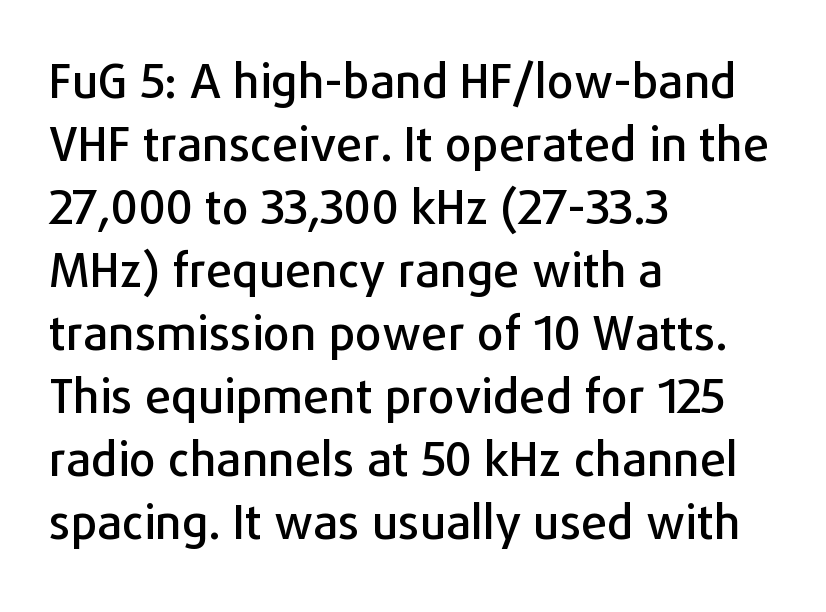
Q: Is the text italic (slanted)? A: No, it is upright.
Q: Is the typeface a serif or a sans-serif typeface? A: Sans-serif.
Q: Is the text underlined? A: No.
Q: How is the paragraph aligned? A: Left-aligned.
Q: Is the spacing between letters normal or unusually wide? A: Normal.
Q: Is the spacing between lines tight, normal or loose? A: Normal.
Q: Width (condensed, normal, or wide)? A: Normal.
Q: Stroke contrast? A: Low.
Q: x-height? A: Medium.
Q: Monospaced? A: No.
